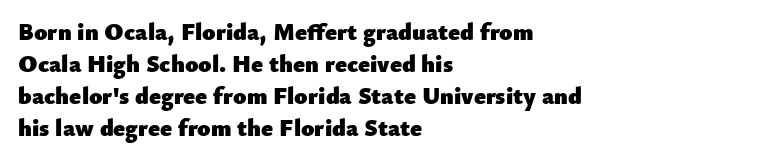
Q: Is the text bold? A: Yes.
Q: Is the text italic (slanted)? A: No, it is upright.
Q: Is the text underlined? A: No.
Q: How is the paragraph aligned? A: Left-aligned.
Q: Is the spacing between letters normal or unusually wide? A: Normal.
Q: Is the spacing between lines tight, normal or loose? A: Normal.
